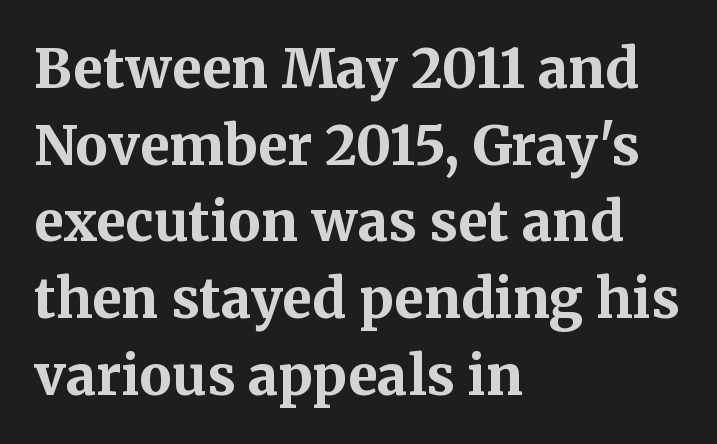
The image shows 54 px bold serif type, upright; set left-aligned, normal line spacing (1.42x), normal letter spacing, not underlined; medium stroke contrast and a medium x-height.
